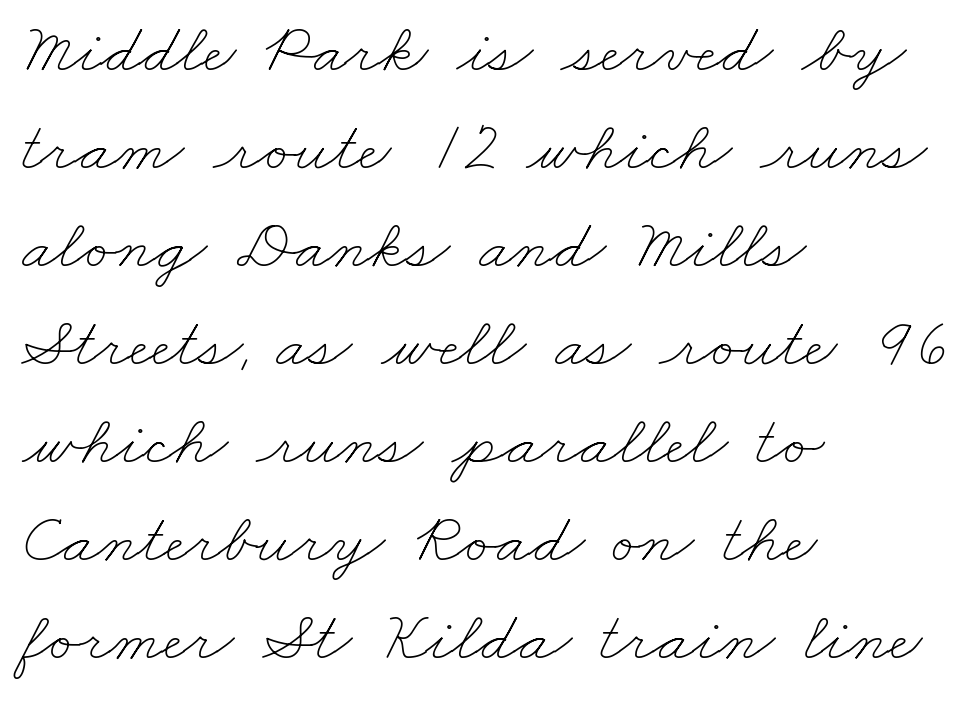
Q: Is the text bold? A: No.
Q: Is the text underlined? A: No.
Q: How is the paragraph aligned? A: Left-aligned.
Q: Is the spacing between letters normal or unusually wide? A: Normal.
Q: Is the spacing between lines tight, normal or loose? A: Normal.
Q: Width (condensed, normal, or wide)? A: Wide.
Q: Stroke contrast? A: Low.
Q: x-height? A: Small.
Q: Monospaced? A: No.
